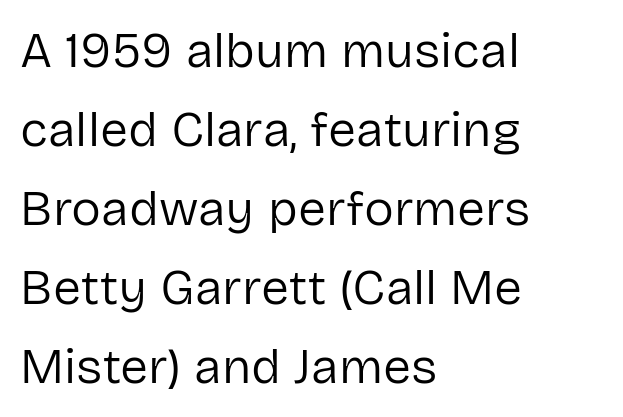
The gap between lines stays unmarked. The letters advance in unequal steps, a hallmark of proportional type. The rows are spaced the way most documents space them. The typesetter chose a ragged-right arrangement here.
